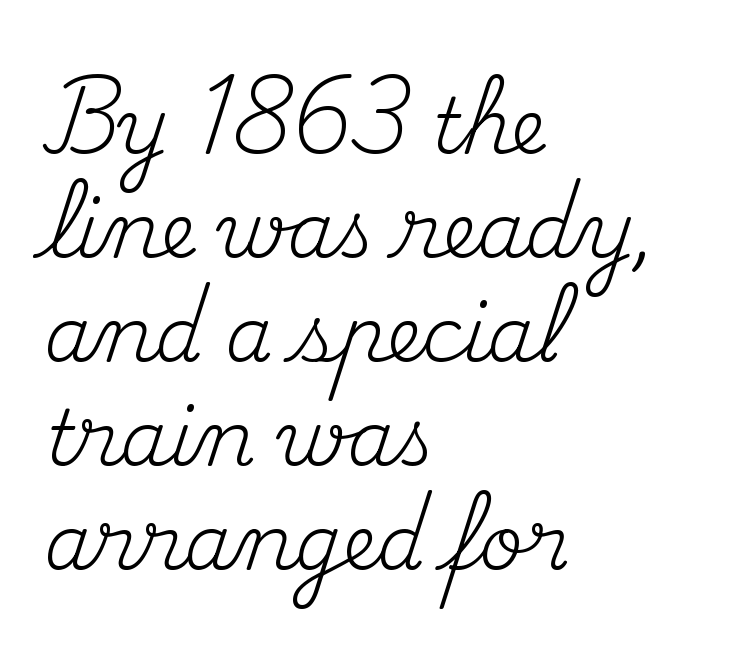
Examine the stroke ends and you'll spot serifs. This sample has the flowing, uneven cadence of proportional lettering. The font is comparable to plain body text, perhaps lighter.
